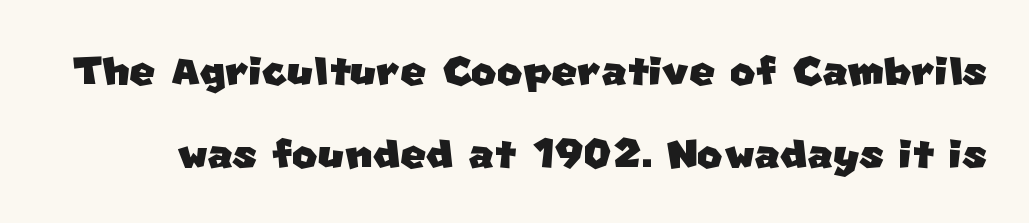
Q: Is the typeface a serif or a sans-serif typeface? A: Sans-serif.
Q: Is the text underlined? A: No.
Q: Is the spacing between letters normal or unusually wide? A: Normal.
Q: Is the spacing between lines tight, normal or loose? A: Normal.
Q: Width (condensed, normal, or wide)? A: Normal.
Q: Stroke contrast? A: Low.
Q: x-height? A: Large.
Q: Monospaced? A: No.
